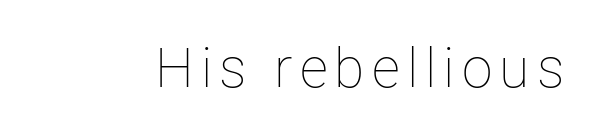
The image shows 55 px thin type, upright; set not underlined; low stroke contrast and a medium x-height.
